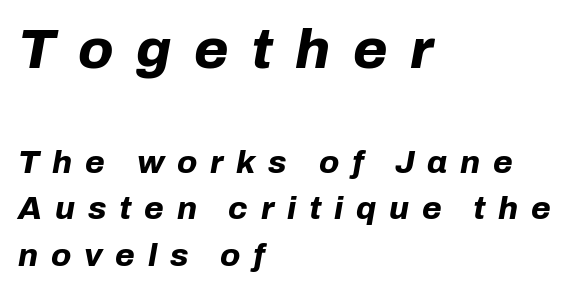
{"italic": "yes", "lean": "right", "slant_degrees": 10, "bold": "yes", "weight": "bold", "width": "normal", "stroke_contrast": "low", "x_height": "medium", "monospaced": "no", "underline": "no", "align": "left", "line_spacing": "normal", "line_spacing_ratio": 1.45, "letter_spacing": "wide", "letter_spacing_em": 0.4, "larger_block": "first", "size_ratio": 1.75, "glyph_px": 56}
